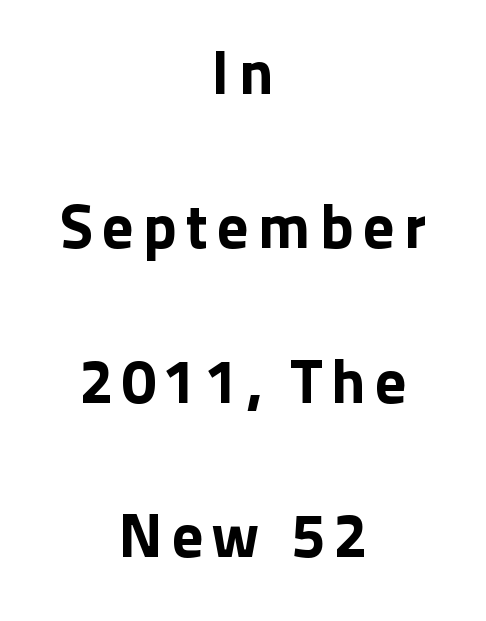
Q: Is the text italic (slanted)? A: No, it is upright.
Q: Is the typeface a serif or a sans-serif typeface? A: Sans-serif.
Q: Is the text underlined? A: No.
Q: How is the paragraph aligned? A: Centered.
Q: Is the spacing between lines tight, normal or loose? A: Loose.
Q: Width (condensed, normal, or wide)? A: Normal.
Q: Stroke contrast? A: Low.
Q: x-height? A: Medium.
Q: Monospaced? A: No.
